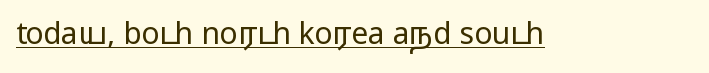
You could call the tracking neutral — neither tight nor loose. A typesetter would call this proportional, since set widths differ per character. Style check: upright. This rendering employs a face without finishing strokes, i.e., a sans-serif. Stems here are at most as thick as an everyday book face.
